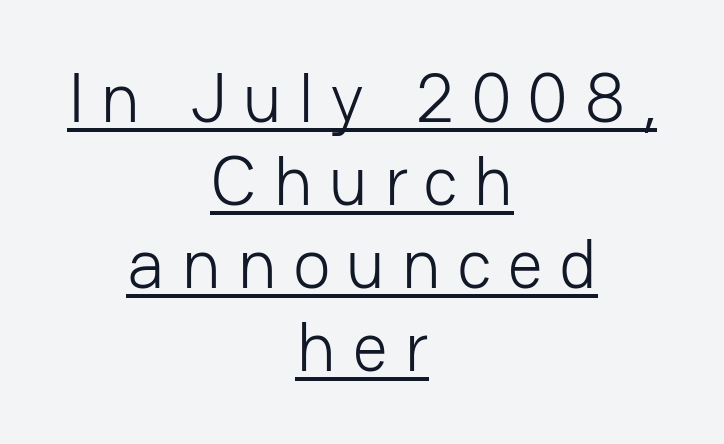
The image shows 71 px light sans-serif type, upright; set centered, line spacing 1.17x, unusually wide letter spacing (+0.22 em), underlined; low stroke contrast and a medium x-height.
